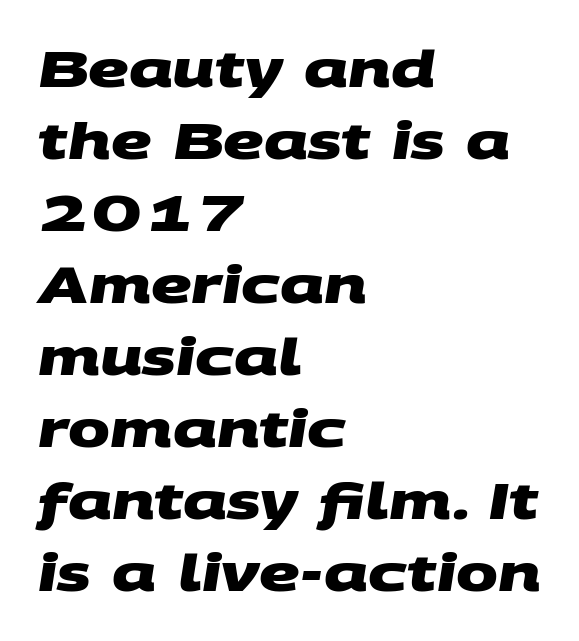
The image shows 50 px heavy, wide sans-serif type; set left-aligned, normal line spacing (1.44x), normal letter spacing, not underlined; medium stroke contrast and a large x-height.
